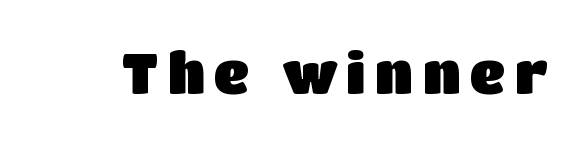
Q: Is the text italic (slanted)? A: No, it is upright.
Q: Is the typeface a serif or a sans-serif typeface? A: Sans-serif.
Q: Is the text underlined? A: No.
Q: Width (condensed, normal, or wide)? A: Normal.
Q: Stroke contrast? A: Low.
Q: x-height? A: Large.
Q: Monospaced? A: No.
